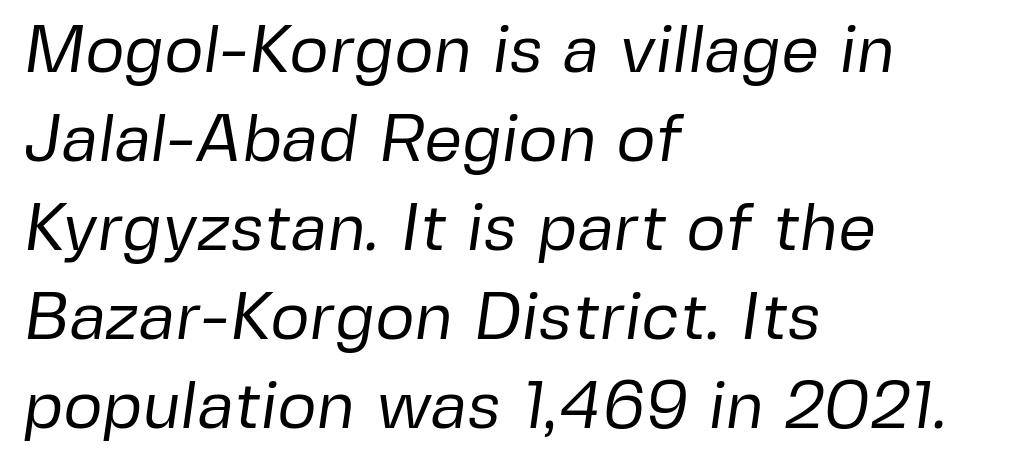
The passage shown has conventional tracking throughout. This sample keeps an unexceptional amount of space between lines. Serifs: no, the terminals of the letterforms are clean. This sample has the flowing, uneven cadence of proportional lettering.
